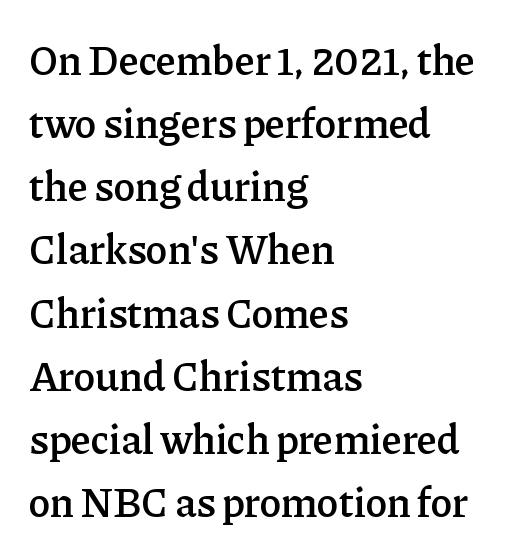
{"serif": "yes", "italic": "no", "bold": "semi", "weight": "semibold", "width": "normal", "stroke_contrast": "low", "x_height": "medium", "monospaced": "no", "underline": "no", "align": "left", "line_spacing": "normal", "line_spacing_ratio": 1.54, "letter_spacing": "normal", "letter_spacing_em": 0.0, "glyph_px": 41}
